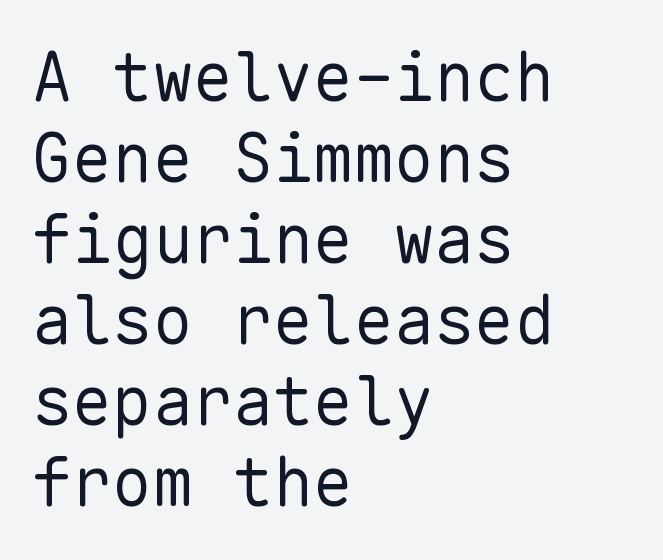
{"serif": "no", "italic": "no", "bold": "no", "weight": "regular", "width": "normal", "stroke_contrast": "low", "x_height": "medium", "monospaced": "yes", "underline": "no", "align": "left", "line_spacing_ratio": 1.21, "letter_spacing": "normal", "letter_spacing_em": 0.0, "glyph_px": 67}
